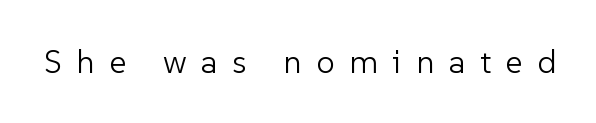
{"serif": "no", "italic": "no", "bold": "no", "weight": "light", "width": "normal", "stroke_contrast": "low", "x_height": "medium", "monospaced": "no", "underline": "no", "letter_spacing": "wide", "letter_spacing_em": 0.44, "glyph_px": 33}
